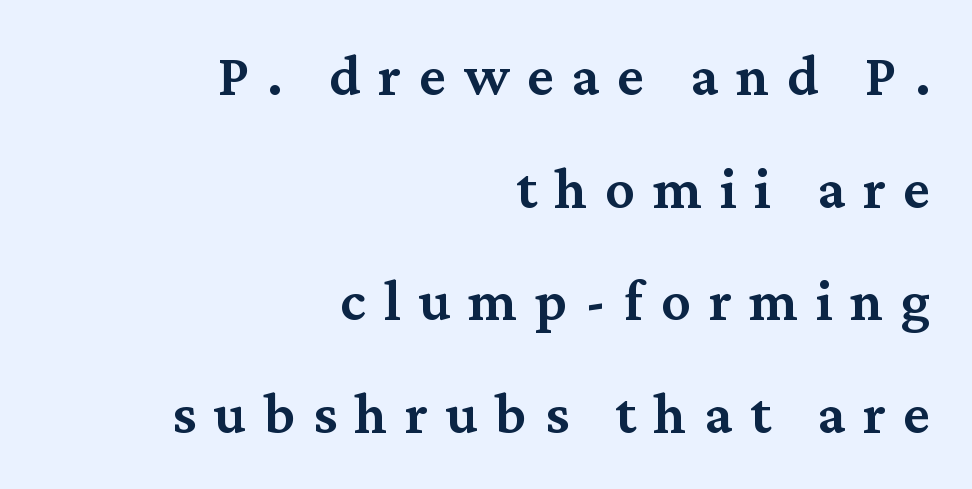
Q: Is the text bold? A: Semi-bold.
Q: Is the text italic (slanted)? A: No, it is upright.
Q: Is the typeface a serif or a sans-serif typeface? A: Serif.
Q: Is the text underlined? A: No.
Q: How is the paragraph aligned? A: Right-aligned.
Q: Is the spacing between letters normal or unusually wide? A: Unusually wide.
Q: Is the spacing between lines tight, normal or loose? A: Loose.
Q: Width (condensed, normal, or wide)? A: Normal.
Q: Stroke contrast? A: Medium.
Q: x-height? A: Medium.
Q: Monospaced? A: No.
